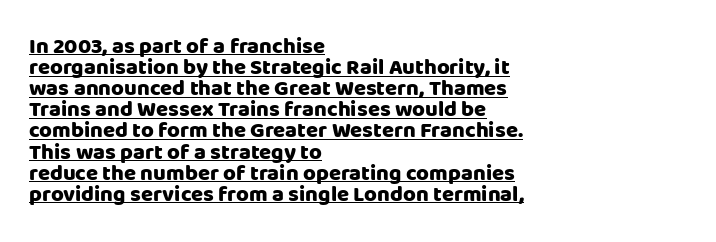
Q: Is the text bold? A: Yes.
Q: Is the text italic (slanted)? A: No, it is upright.
Q: Is the text underlined? A: Yes.
Q: How is the paragraph aligned? A: Left-aligned.
Q: Is the spacing between letters normal or unusually wide? A: Normal.
Q: Is the spacing between lines tight, normal or loose? A: Tight.
